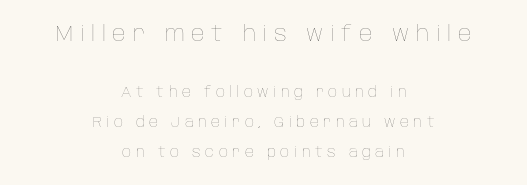
{"italic": "no", "bold": "no", "underline": "no", "align": "center", "line_spacing": "loose", "line_spacing_ratio": 2.12, "letter_spacing": "wide", "letter_spacing_em": 0.32, "larger_block": "first", "size_ratio": 1.5, "glyph_px": 21}
